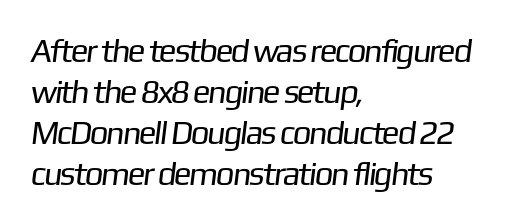
The image shows 33 px regular-weight sans-serif type; set left-aligned, line spacing 1.24x, normal letter spacing, not underlined; low stroke contrast and a medium x-height.
